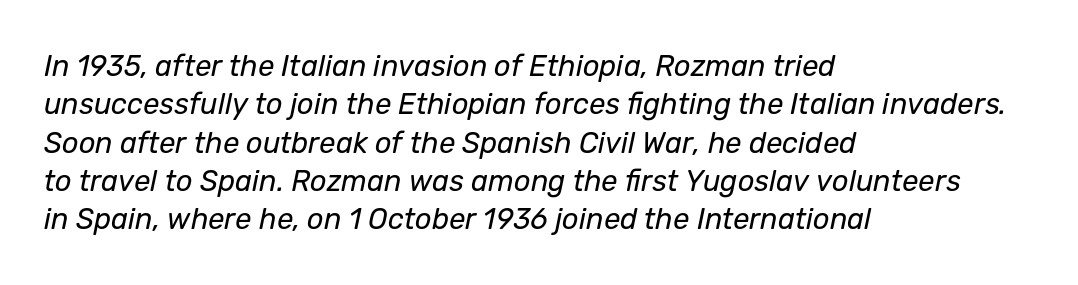
Stroke mass is kept to a normal reading level or below. The space beneath each line is pristine and unruled. Compared with a centered layout, this one pins lines to the left instead. Evenly set lines give the paragraph a standard silhouette.
